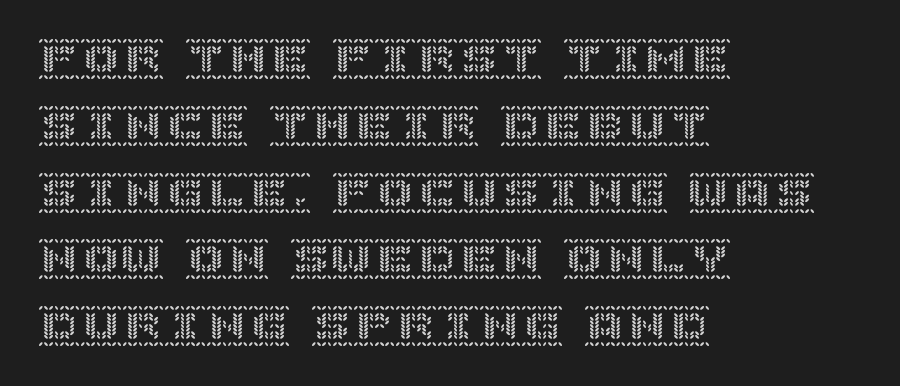
{"italic": "no", "width": "normal", "x_height": "large", "underline": "no", "align": "left", "line_spacing": "normal", "line_spacing_ratio": 1.59, "letter_spacing": "normal", "letter_spacing_em": 0.0, "glyph_px": 42}
